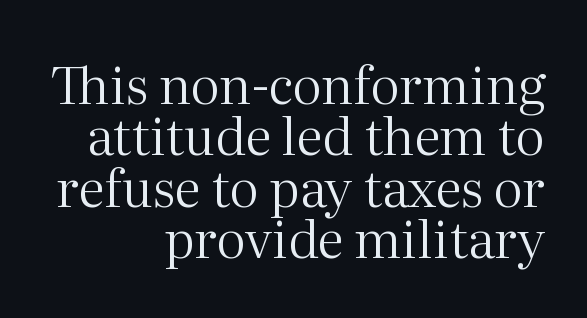
Q: Is the text bold? A: No.
Q: Is the text italic (slanted)? A: No, it is upright.
Q: Is the typeface a serif or a sans-serif typeface? A: Serif.
Q: Is the text underlined? A: No.
Q: How is the paragraph aligned? A: Right-aligned.
Q: Is the spacing between letters normal or unusually wide? A: Normal.
Q: Is the spacing between lines tight, normal or loose? A: Tight.
Q: Width (condensed, normal, or wide)? A: Normal.
Q: Stroke contrast? A: Medium.
Q: x-height? A: Medium.
Q: Monospaced? A: No.
